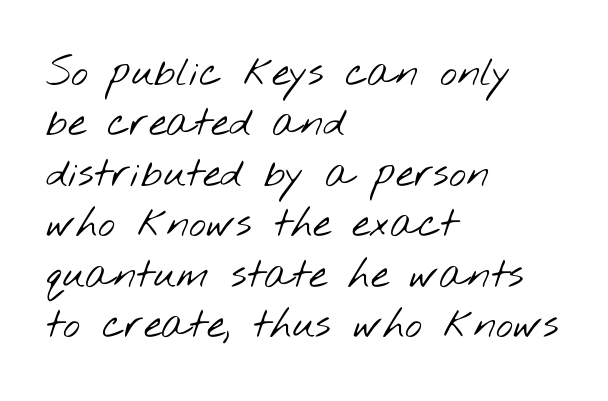
Q: Is the text bold? A: No.
Q: Is the typeface a serif or a sans-serif typeface? A: Sans-serif.
Q: Is the text underlined? A: No.
Q: How is the paragraph aligned? A: Left-aligned.
Q: Is the spacing between letters normal or unusually wide? A: Normal.
Q: Width (condensed, normal, or wide)? A: Wide.
Q: Stroke contrast? A: Low.
Q: x-height? A: Small.
Q: Monospaced? A: No.
